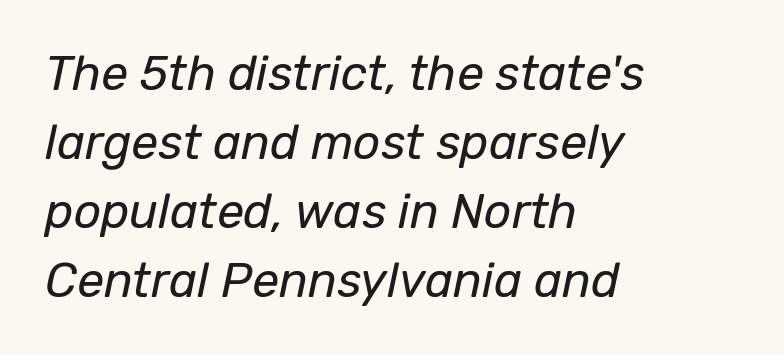
Q: Is the text bold? A: No.
Q: Is the text italic (slanted)? A: Yes, it leans right by about 12 degrees.
Q: Is the text underlined? A: No.
Q: How is the paragraph aligned? A: Left-aligned.
Q: Is the spacing between letters normal or unusually wide? A: Normal.
Q: Is the spacing between lines tight, normal or loose? A: Normal.
Q: Width (condensed, normal, or wide)? A: Normal.
Q: Stroke contrast? A: Low.
Q: x-height? A: Medium.
Q: Monospaced? A: No.
